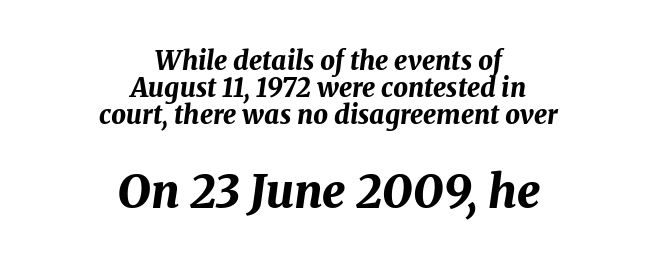
The image shows 46 px bold type, italic (leaning right); set centered, tight line spacing (1.04x), normal letter spacing, not underlined; the second (bottom) block is 1.77x larger; medium stroke contrast and a medium x-height.
